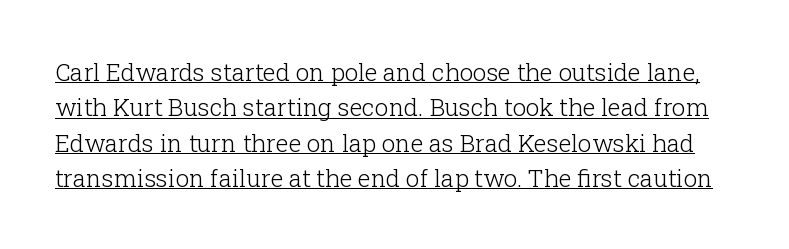
Q: Is the text bold? A: No.
Q: Is the text italic (slanted)? A: No, it is upright.
Q: Is the text underlined? A: Yes.
Q: Is the spacing between letters normal or unusually wide? A: Normal.
Q: Is the spacing between lines tight, normal or loose? A: Normal.
